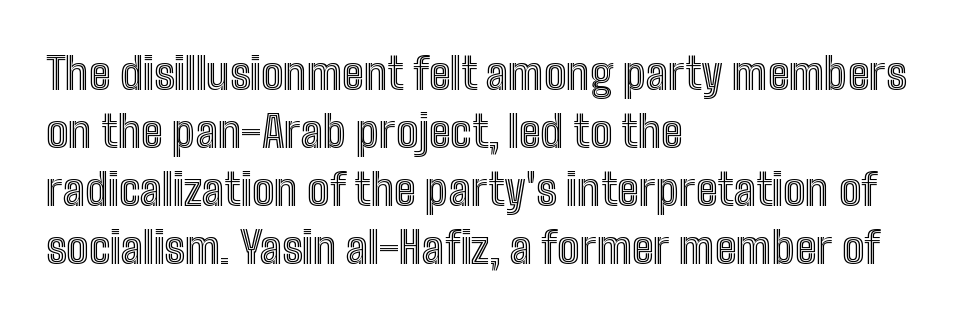
Q: Is the text italic (slanted)? A: No, it is upright.
Q: Is the text underlined? A: No.
Q: How is the paragraph aligned? A: Left-aligned.
Q: Is the spacing between letters normal or unusually wide? A: Normal.
Q: Is the spacing between lines tight, normal or loose? A: Normal.
Q: Width (condensed, normal, or wide)? A: Condensed.
Q: x-height? A: Medium.
Q: Monospaced? A: No.
